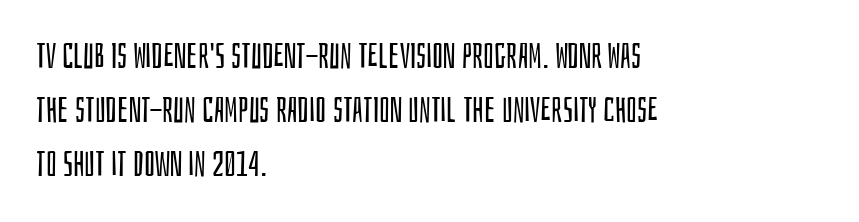
Q: Is the text bold? A: No.
Q: Is the text italic (slanted)? A: No, it is upright.
Q: Is the typeface a serif or a sans-serif typeface? A: Sans-serif.
Q: Is the text underlined? A: No.
Q: How is the paragraph aligned? A: Left-aligned.
Q: Is the spacing between letters normal or unusually wide? A: Normal.
Q: Is the spacing between lines tight, normal or loose? A: Normal.
Q: Width (condensed, normal, or wide)? A: Condensed.
Q: Stroke contrast? A: Low.
Q: x-height? A: Large.
Q: Monospaced? A: No.
